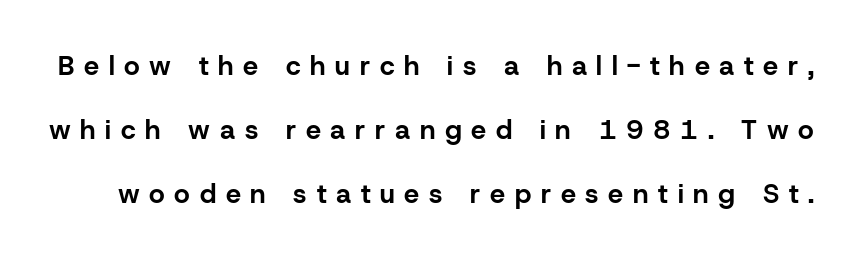
Q: Is the text bold? A: Yes.
Q: Is the text italic (slanted)? A: No, it is upright.
Q: Is the text underlined? A: No.
Q: Is the spacing between letters normal or unusually wide? A: Unusually wide.
Q: Is the spacing between lines tight, normal or loose? A: Loose.
